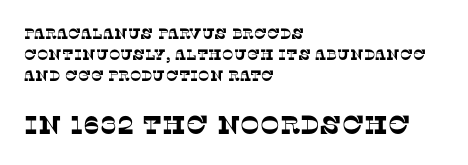
The image shows 26 px text type; set left-aligned, normal line spacing (1.41x), normal letter spacing, not underlined; the second (bottom) block is 1.73x larger.
